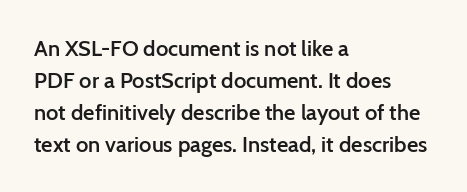
Q: Is the text bold? A: Semi-bold.
Q: Is the text italic (slanted)? A: No, it is upright.
Q: Is the text underlined? A: No.
Q: How is the paragraph aligned? A: Left-aligned.
Q: Is the spacing between letters normal or unusually wide? A: Normal.
Q: Is the spacing between lines tight, normal or loose? A: Normal.
